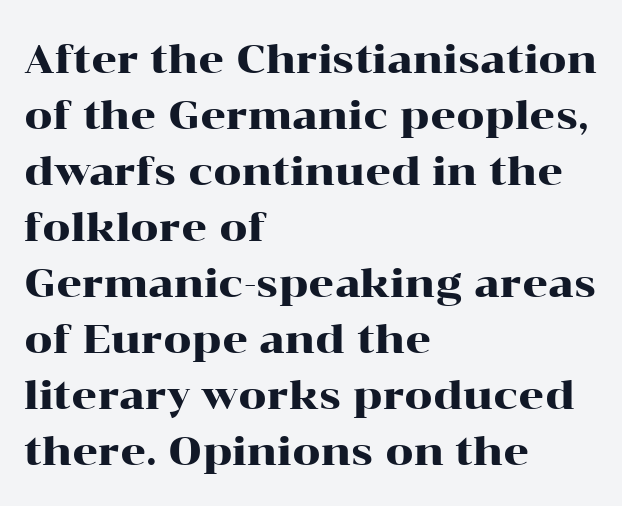
{"serif": "yes", "italic": "no", "width": "wide", "stroke_contrast": "high", "x_height": "medium", "monospaced": "no", "underline": "no", "align": "left", "line_spacing": "normal", "line_spacing_ratio": 1.4, "letter_spacing": "normal", "letter_spacing_em": 0.0, "glyph_px": 40}
